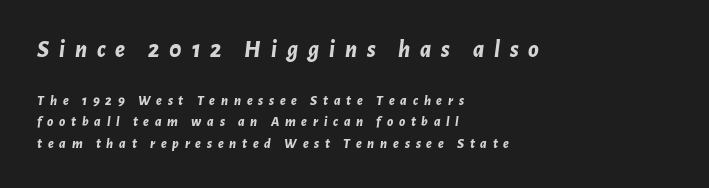
The image shows 24 px bold type, italic (leaning right); set left-aligned, normal line spacing (1.53x), unusually wide letter spacing (+0.41 em), not underlined; the first (top) block is 1.71x larger.
